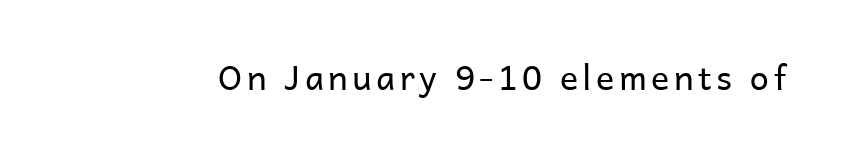
Heaviness? Minimal to ordinary, like unemphasized prose. Is this a sans? Yes — the strokes have no serifs. Descenders hang freely into open space. It's the straight-up-and-down kind of type.
